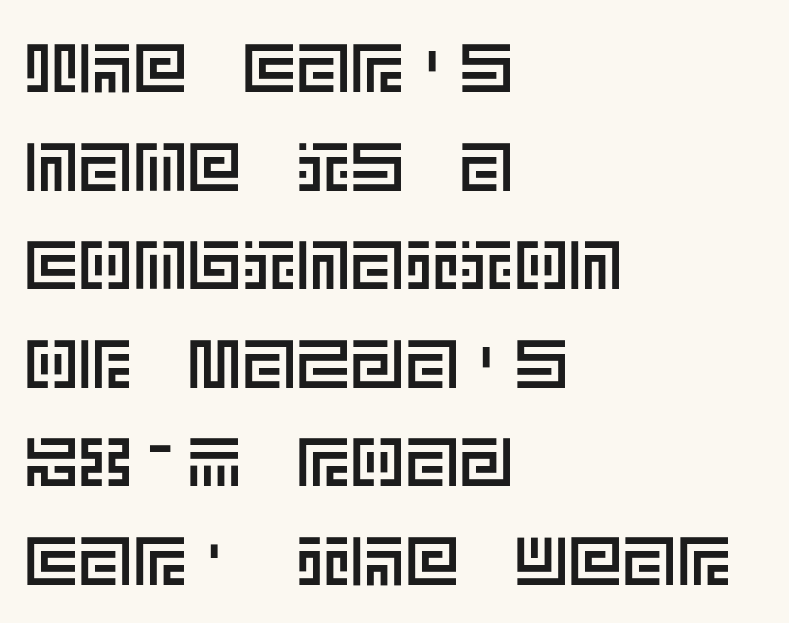
The image shows 68 px text type, upright; set left-aligned, normal line spacing (1.45x), normal letter spacing, not underlined; a large x-height.
